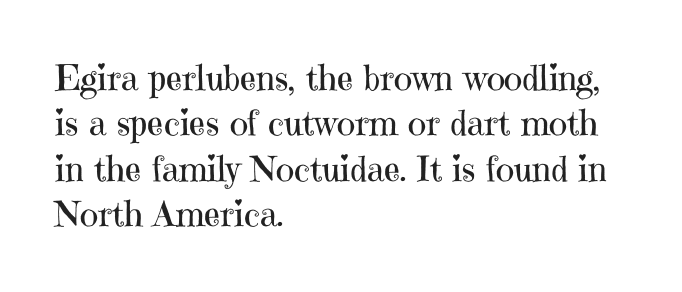
{"serif": "yes", "italic": "no", "bold": "no", "weight": "regular", "width": "normal", "stroke_contrast": "high", "x_height": "medium", "monospaced": "no", "underline": "no", "align": "left", "line_spacing": "normal", "line_spacing_ratio": 1.3, "letter_spacing": "normal", "letter_spacing_em": 0.0, "glyph_px": 35}
